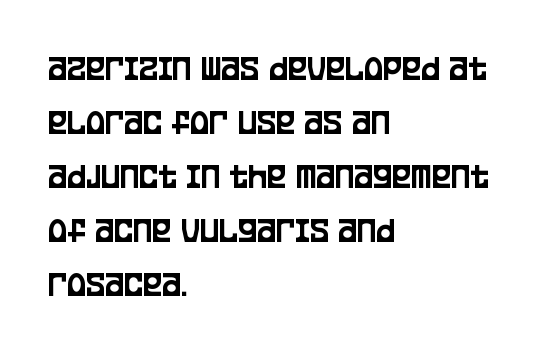
The image shows 36 px condensed sans-serif type, upright; set left-aligned, normal line spacing (1.5x), normal letter spacing, not underlined; low stroke contrast and a large x-height.
